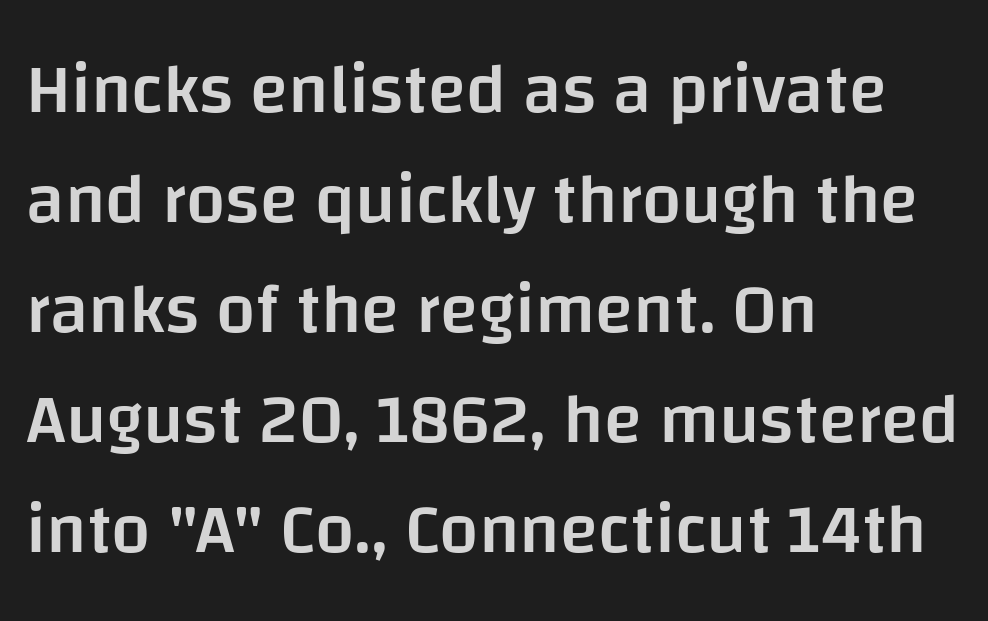
{"serif": "no", "italic": "no", "bold": "semi", "weight": "semibold", "width": "normal", "stroke_contrast": "low", "x_height": "large", "monospaced": "no", "underline": "no", "align": "left", "line_spacing": "normal", "line_spacing_ratio": 1.57, "letter_spacing": "normal", "letter_spacing_em": 0.0, "glyph_px": 70}
